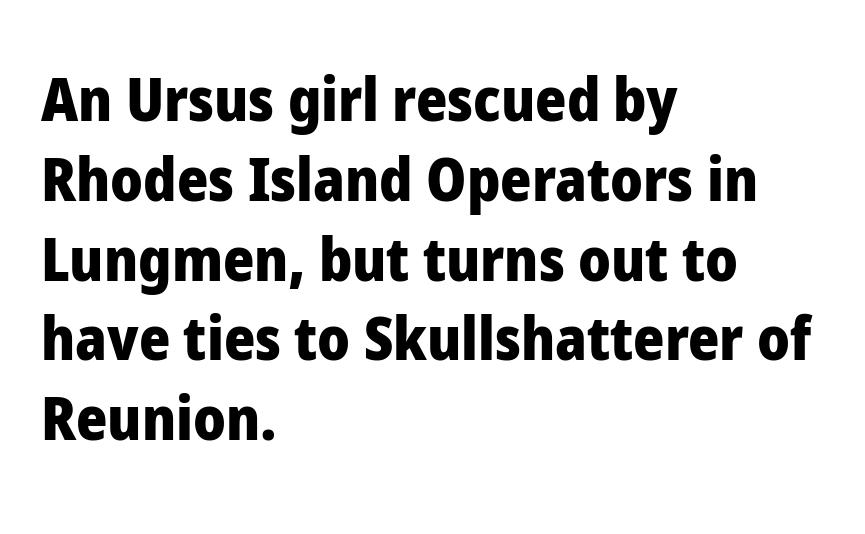
{"serif": "no", "italic": "no", "bold": "yes", "weight": "heavy", "width": "normal", "stroke_contrast": "low", "x_height": "medium", "monospaced": "no", "underline": "no", "align": "left", "line_spacing": "normal", "line_spacing_ratio": 1.33, "letter_spacing": "normal", "letter_spacing_em": 0.0, "glyph_px": 60}
